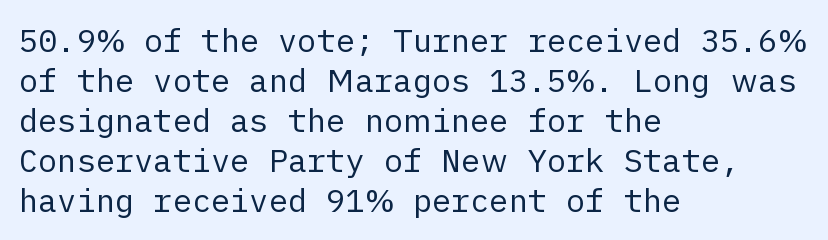
Q: Is the text bold? A: No.
Q: Is the text italic (slanted)? A: No, it is upright.
Q: Is the typeface a serif or a sans-serif typeface? A: Sans-serif.
Q: Is the text underlined? A: No.
Q: How is the paragraph aligned? A: Left-aligned.
Q: Is the spacing between letters normal or unusually wide? A: Normal.
Q: Is the spacing between lines tight, normal or loose? A: Normal.
Q: Width (condensed, normal, or wide)? A: Normal.
Q: Stroke contrast? A: Low.
Q: x-height? A: Medium.
